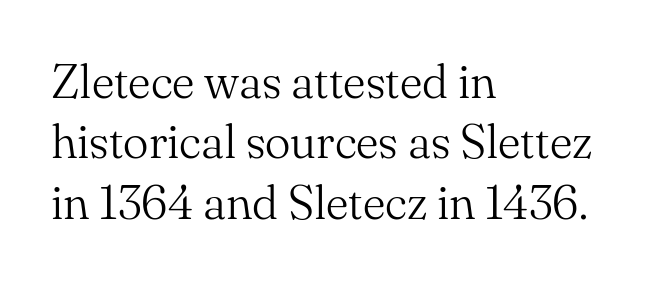
{"serif": "yes", "italic": "no", "bold": "no", "weight": "light", "width": "normal", "stroke_contrast": "medium", "x_height": "small", "monospaced": "no", "underline": "no", "align": "left", "line_spacing": "normal", "line_spacing_ratio": 1.26, "letter_spacing": "normal", "letter_spacing_em": 0.0, "glyph_px": 48}
